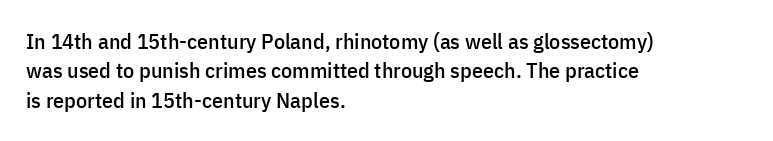
{"italic": "no", "underline": "no", "align": "left", "line_spacing": "normal", "line_spacing_ratio": 1.33, "letter_spacing": "normal", "letter_spacing_em": 0.0, "glyph_px": 22}
